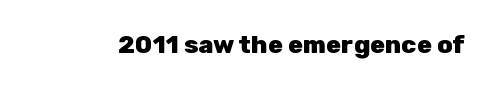
The image shows 25 px bold type, upright; set normal letter spacing, not underlined.
